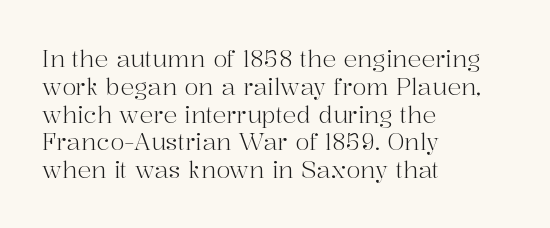
Q: Is the text bold? A: No.
Q: Is the text italic (slanted)? A: No, it is upright.
Q: Is the text underlined? A: No.
Q: How is the paragraph aligned? A: Left-aligned.
Q: Is the spacing between letters normal or unusually wide? A: Normal.
